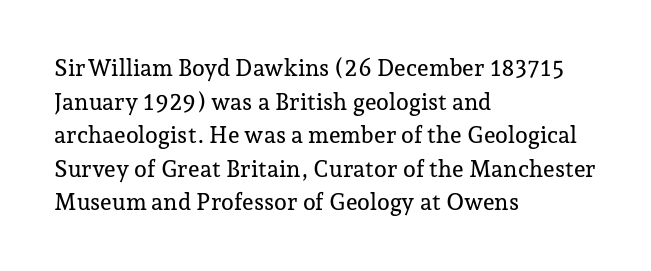
The image shows 23 px text type, upright; set left-aligned, normal line spacing (1.46x), normal letter spacing, not underlined.
